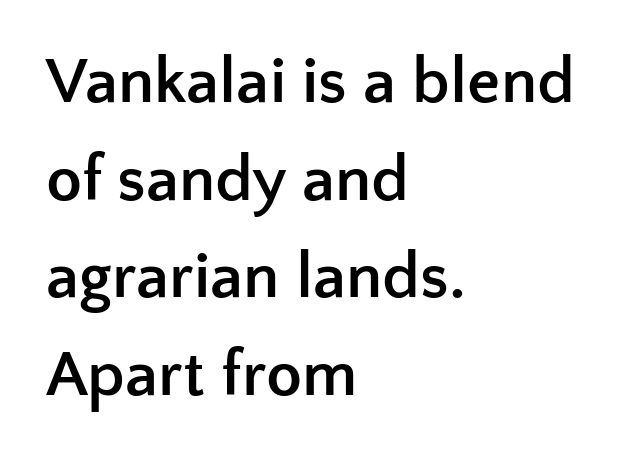
Q: Is the text bold? A: Yes.
Q: Is the text italic (slanted)? A: No, it is upright.
Q: Is the typeface a serif or a sans-serif typeface? A: Sans-serif.
Q: Is the text underlined? A: No.
Q: How is the paragraph aligned? A: Left-aligned.
Q: Is the spacing between letters normal or unusually wide? A: Normal.
Q: Is the spacing between lines tight, normal or loose? A: Normal.
Q: Width (condensed, normal, or wide)? A: Normal.
Q: Stroke contrast? A: Low.
Q: x-height? A: Medium.
Q: Monospaced? A: No.
